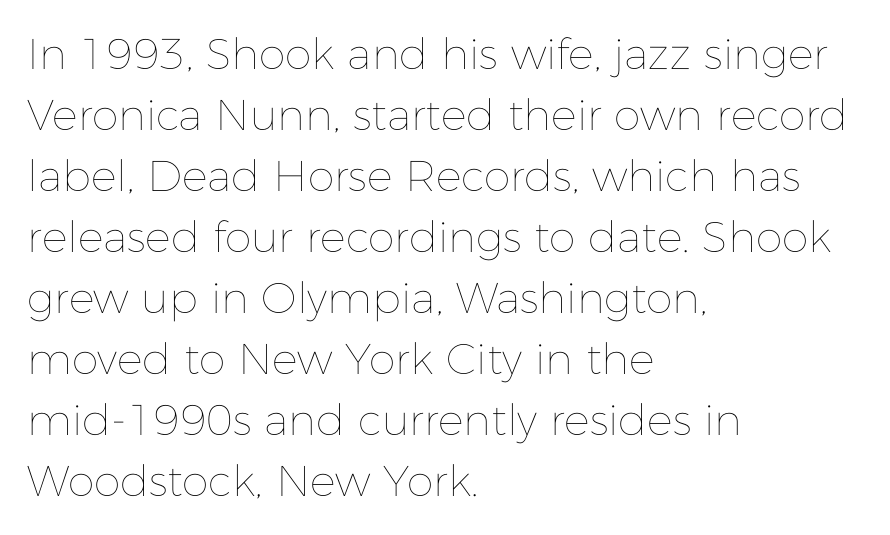
Q: Is the text bold? A: No.
Q: Is the text italic (slanted)? A: No, it is upright.
Q: Is the text underlined? A: No.
Q: How is the paragraph aligned? A: Left-aligned.
Q: Is the spacing between letters normal or unusually wide? A: Normal.
Q: Is the spacing between lines tight, normal or loose? A: Normal.
Q: Width (condensed, normal, or wide)? A: Normal.
Q: Stroke contrast? A: Low.
Q: x-height? A: Medium.
Q: Monospaced? A: No.
